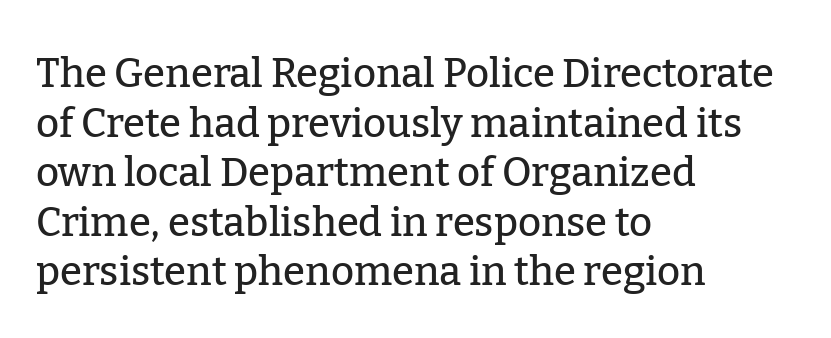
The image shows 40 px serif type, upright; set left-aligned, line spacing 1.24x, normal letter spacing, not underlined; low stroke contrast and a medium x-height.
